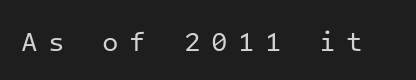
{"italic": "no", "bold": "no", "underline": "no", "letter_spacing": "wide", "letter_spacing_em": 0.39, "glyph_px": 27}
